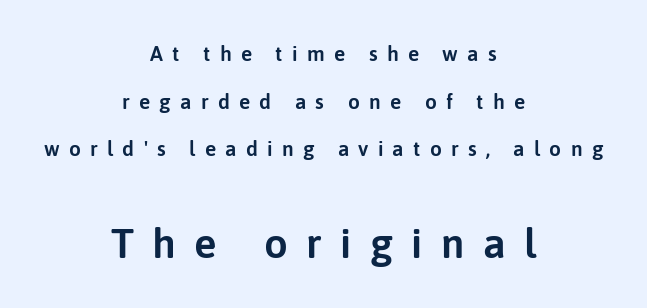
{"serif": "no", "italic": "no", "width": "normal", "stroke_contrast": "low", "x_height": "medium", "monospaced": "no", "underline": "no", "align": "center", "line_spacing": "loose", "line_spacing_ratio": 2.27, "letter_spacing": "wide", "letter_spacing_em": 0.44, "larger_block": "second", "size_ratio": 2.0, "glyph_px": 42}
